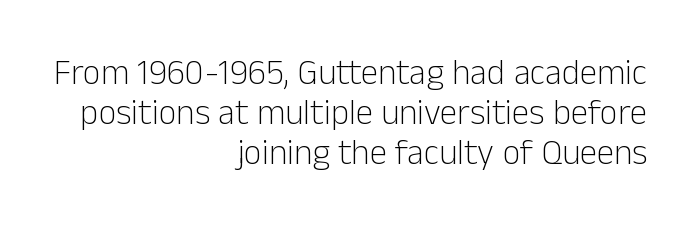
In terms of letterform style, serifs are entirely absent. The block of text is dense from top to bottom, with scant space between rows. A typesetter would call this zero additional tracking. Lines of text with bare space underneath.
